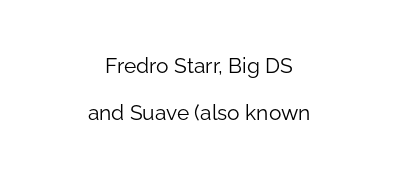
The typesetter chose a symmetrical, centered arrangement here. Unbolded letterforms with no extra heft. If you measured baseline to baseline, you'd find a long distance. Compared with typical body copy, the letter spacing here is the same.
